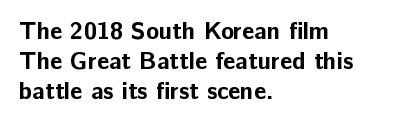
Q: Is the text bold? A: Yes.
Q: Is the text italic (slanted)? A: No, it is upright.
Q: Is the text underlined? A: No.
Q: How is the paragraph aligned? A: Left-aligned.
Q: Is the spacing between letters normal or unusually wide? A: Normal.
Q: Is the spacing between lines tight, normal or loose? A: Normal.
